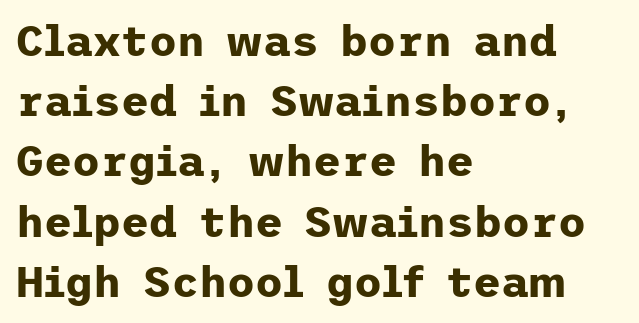
Q: Is the text bold? A: Yes.
Q: Is the text italic (slanted)? A: No, it is upright.
Q: Is the typeface a serif or a sans-serif typeface? A: Sans-serif.
Q: Is the text underlined? A: No.
Q: How is the paragraph aligned? A: Left-aligned.
Q: Is the spacing between letters normal or unusually wide? A: Normal.
Q: Is the spacing between lines tight, normal or loose? A: Normal.
Q: Width (condensed, normal, or wide)? A: Normal.
Q: Stroke contrast? A: Low.
Q: x-height? A: Medium.
